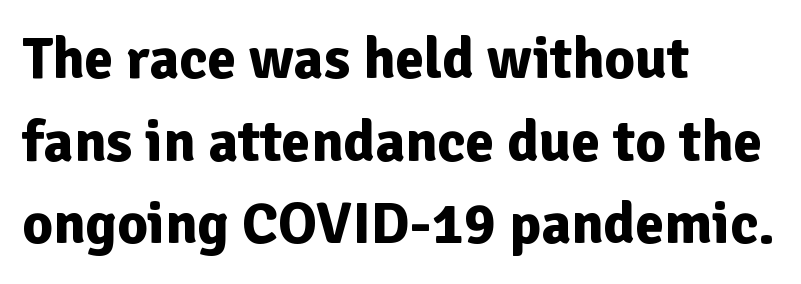
The image shows 59 px bold sans-serif type, upright; set left-aligned, normal line spacing (1.4x), normal letter spacing, not underlined; low stroke contrast and a medium x-height.
